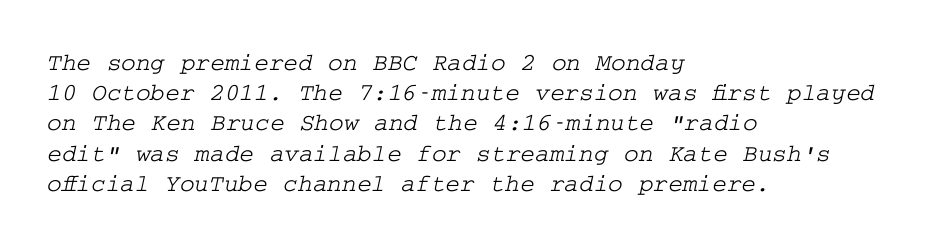
The image shows 25 px text type; set left-aligned, line spacing 1.21x, normal letter spacing, not underlined.
